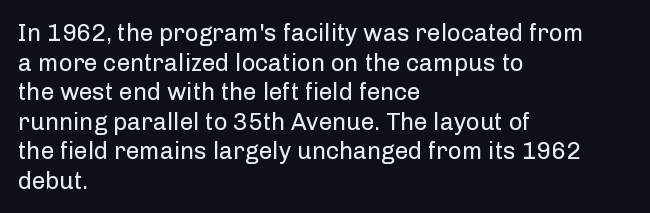
The image shows 24 px text type, upright; set left-aligned, line spacing 1.23x, normal letter spacing, not underlined.
